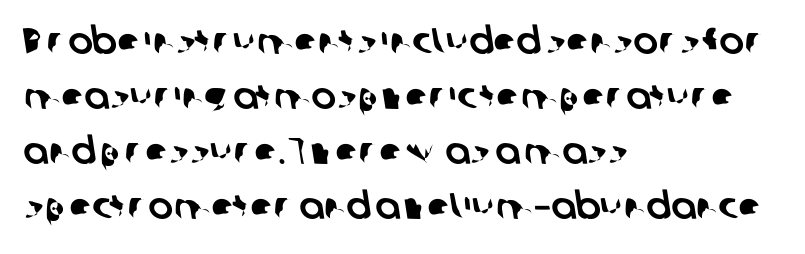
{"serif": "no", "width": "normal", "stroke_contrast": "low", "x_height": "medium", "monospaced": "no", "underline": "no", "align": "left", "line_spacing": "normal", "line_spacing_ratio": 1.49, "letter_spacing": "normal", "letter_spacing_em": 0.0, "glyph_px": 37}
